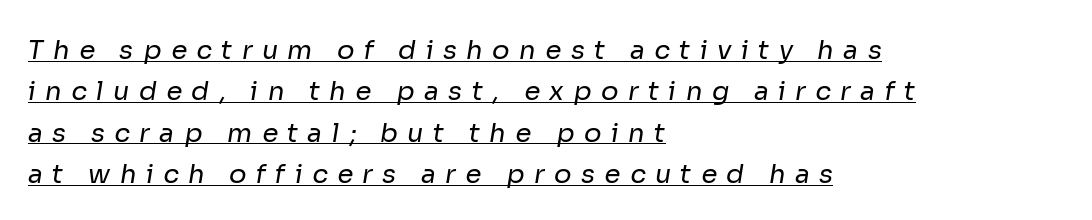
{"bold": "no", "underline": "yes", "align": "left", "line_spacing": "normal", "line_spacing_ratio": 1.59, "letter_spacing": "wide", "letter_spacing_em": 0.36, "glyph_px": 26}
